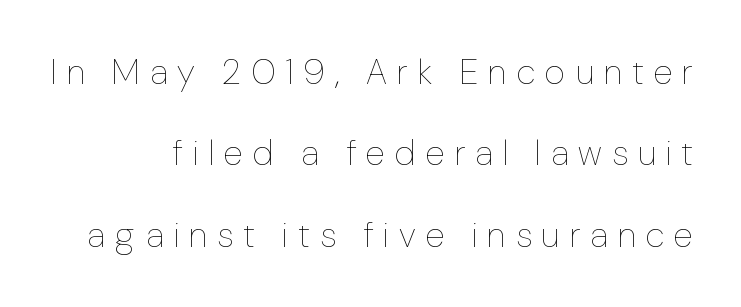
{"italic": "no", "bold": "no", "weight": "thin", "width": "condensed", "stroke_contrast": "low", "x_height": "medium", "monospaced": "no", "underline": "no", "line_spacing": "loose", "line_spacing_ratio": 2.26, "letter_spacing": "wide", "letter_spacing_em": 0.28, "glyph_px": 36}
